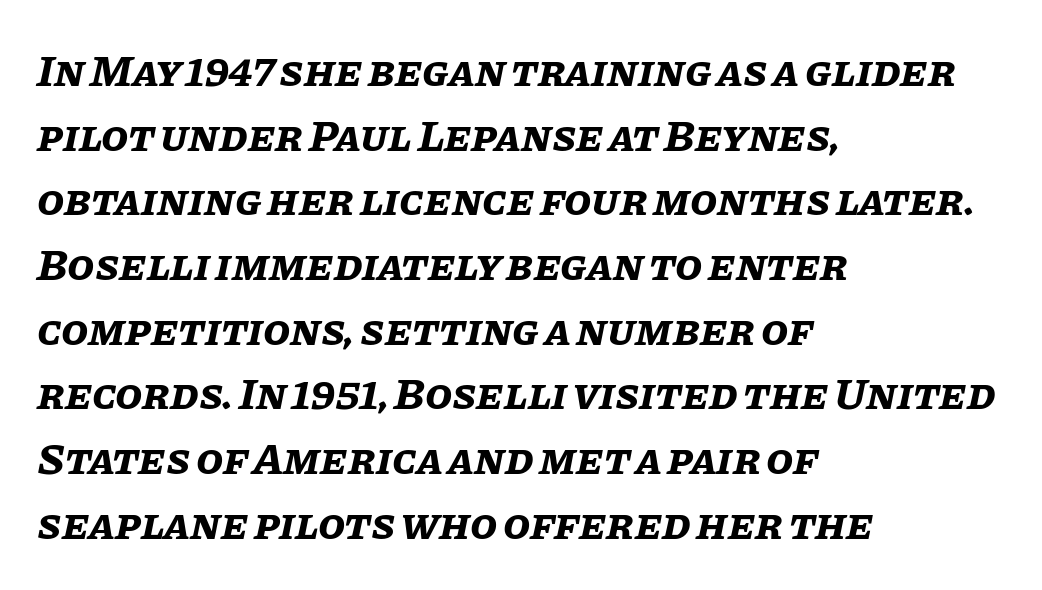
The image shows 44 px bold type, italic (leaning right); set left-aligned, normal line spacing (1.47x), normal letter spacing, not underlined; low stroke contrast and a large x-height.
